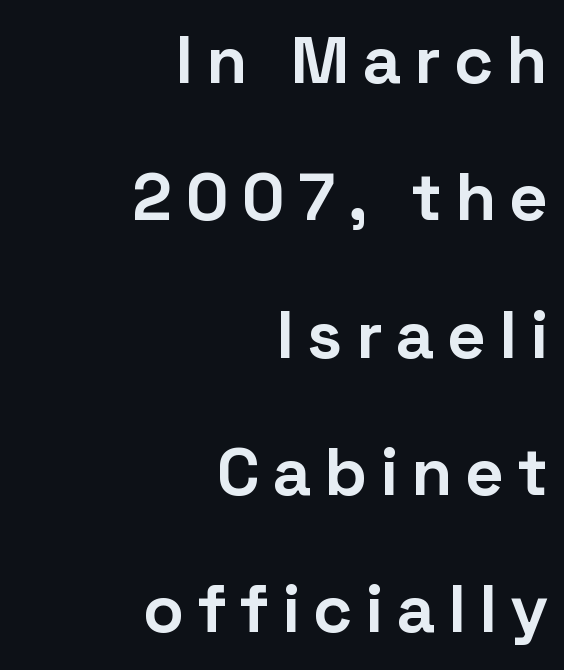
{"serif": "no", "italic": "no", "bold": "yes", "weight": "bold", "width": "normal", "stroke_contrast": "low", "x_height": "medium", "monospaced": "no", "underline": "no", "align": "right", "line_spacing": "loose", "line_spacing_ratio": 2.05, "letter_spacing": "wide", "letter_spacing_em": 0.22, "glyph_px": 67}
